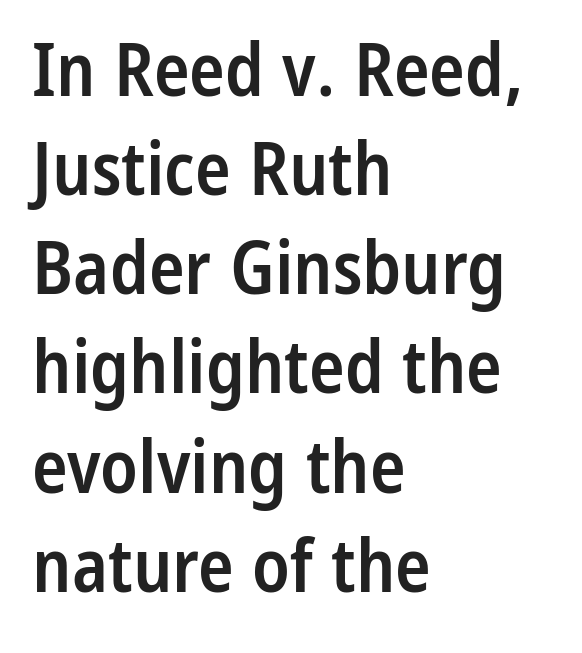
{"serif": "no", "italic": "no", "bold": "semi", "weight": "semibold", "width": "condensed", "stroke_contrast": "low", "x_height": "medium", "monospaced": "no", "underline": "no", "align": "left", "line_spacing": "normal", "line_spacing_ratio": 1.34, "letter_spacing": "normal", "letter_spacing_em": 0.0, "glyph_px": 74}
